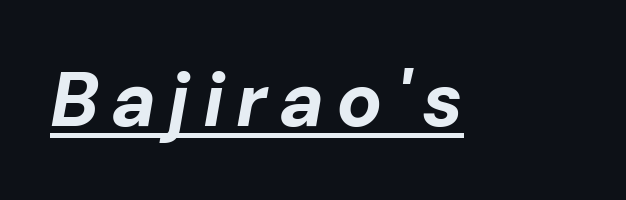
Style check: oblique. Honestly, the underline is the first thing you notice here. Note the varied advance widths — an 'i' is clearly narrower than an 'm'. Plenty of ink on the page — the face is bold.
